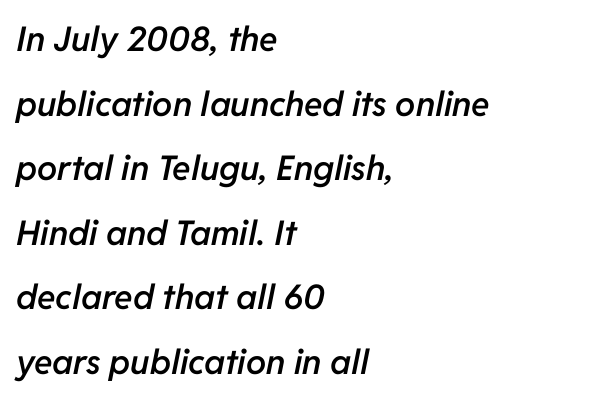
The image shows 34 px semibold type, italic (leaning right); set left-aligned, loose line spacing (1.9x), normal letter spacing, not underlined; low stroke contrast and a medium x-height.
